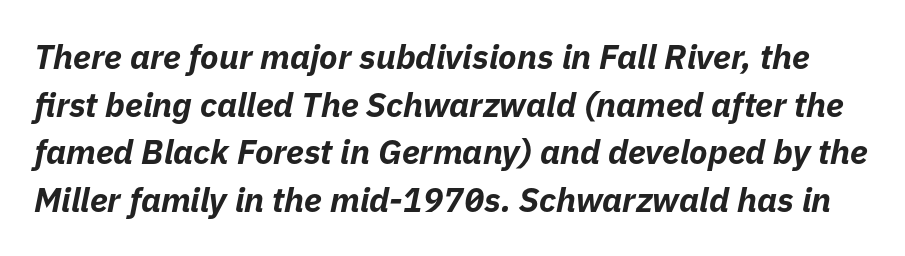
The image shows 34 px bold type, italic (leaning right); set normal line spacing (1.4x), normal letter spacing, not underlined; low stroke contrast and a medium x-height.
